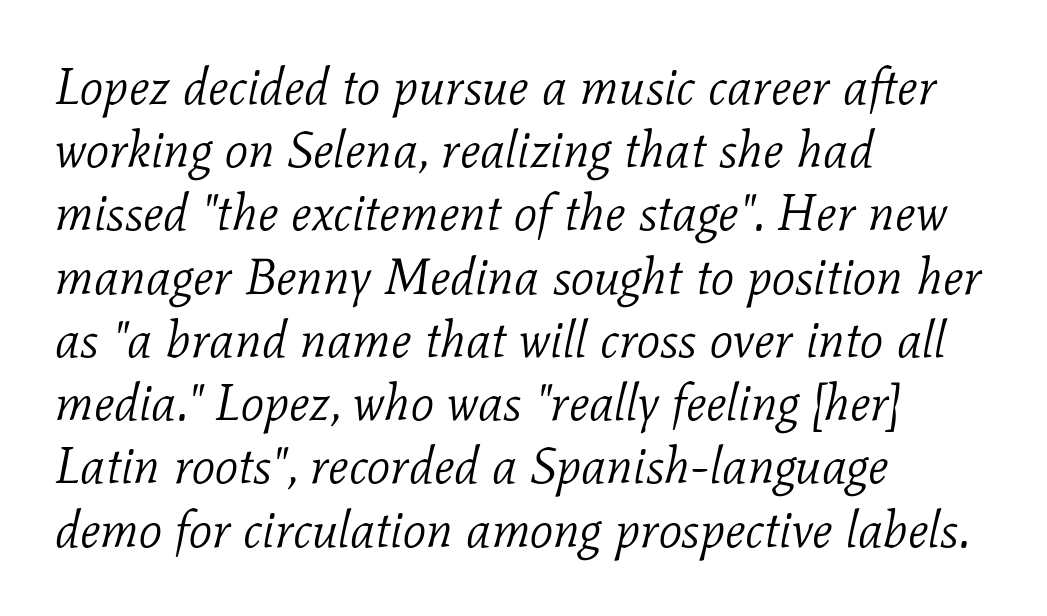
Q: Is the text bold? A: No.
Q: Is the text italic (slanted)? A: Yes, it leans right by about 11 degrees.
Q: Is the typeface a serif or a sans-serif typeface? A: Serif.
Q: Is the text underlined? A: No.
Q: How is the paragraph aligned? A: Left-aligned.
Q: Is the spacing between letters normal or unusually wide? A: Normal.
Q: Width (condensed, normal, or wide)? A: Normal.
Q: Stroke contrast? A: Low.
Q: x-height? A: Medium.
Q: Monospaced? A: No.
